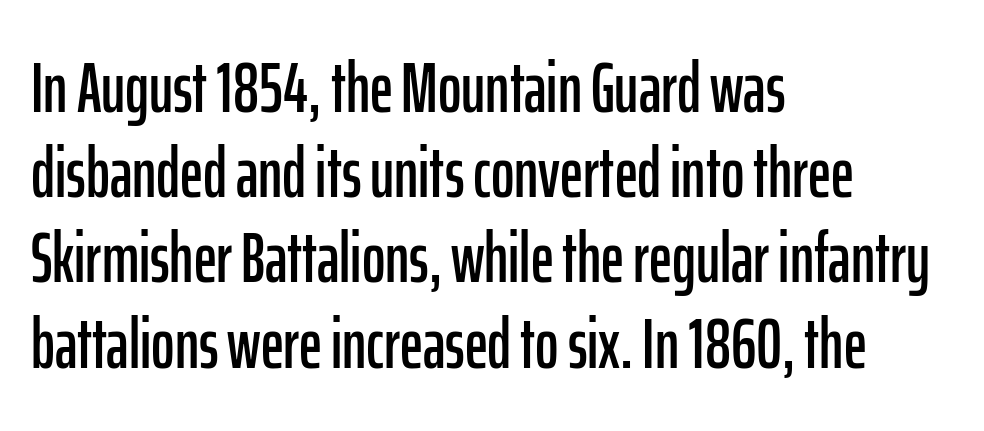
{"serif": "no", "italic": "no", "width": "condensed", "stroke_contrast": "low", "x_height": "medium", "monospaced": "no", "underline": "no", "align": "left", "line_spacing_ratio": 1.2, "letter_spacing": "normal", "letter_spacing_em": 0.0, "glyph_px": 71}
